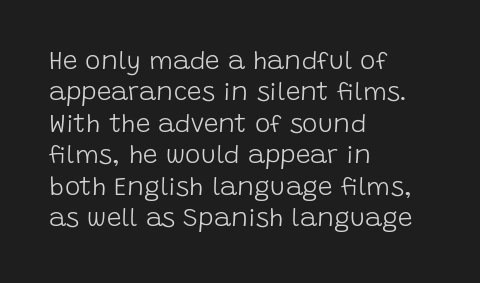
{"italic": "no", "bold": "no", "underline": "no", "align": "left", "line_spacing_ratio": 1.21, "letter_spacing": "normal", "letter_spacing_em": 0.0, "glyph_px": 26}
